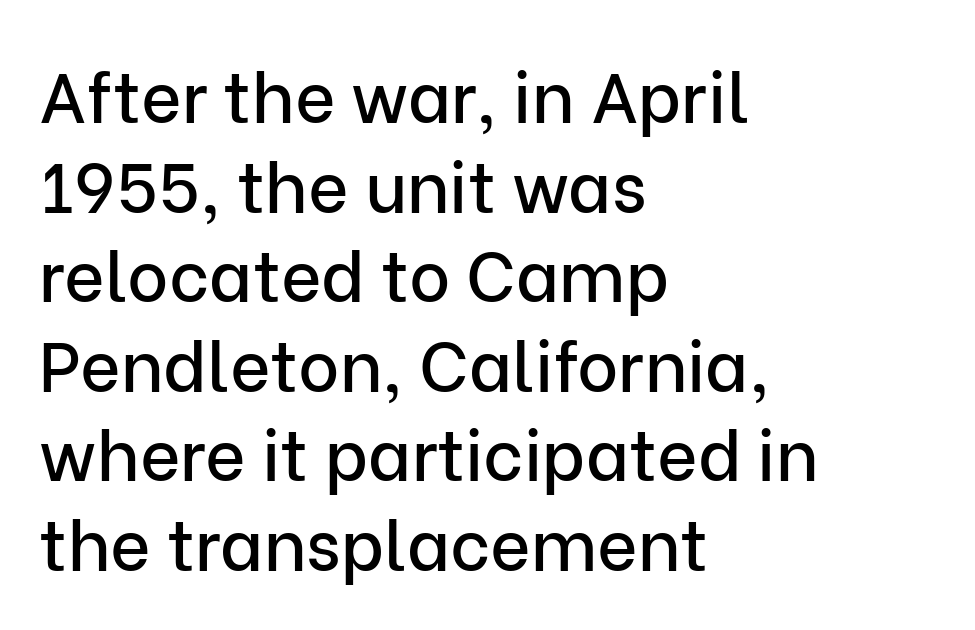
{"serif": "no", "italic": "no", "width": "normal", "stroke_contrast": "low", "x_height": "medium", "monospaced": "no", "underline": "no", "align": "left", "line_spacing": "normal", "line_spacing_ratio": 1.28, "letter_spacing": "normal", "letter_spacing_em": 0.0, "glyph_px": 70}
